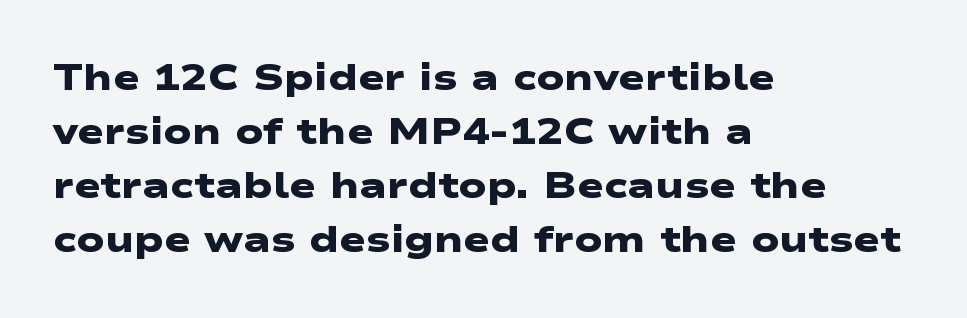
A bare baseline throughout the passage. Leading: standard. Inter-character spacing is left at the font's built-in metrics. These lines carry a lot of weight — the face is fully bold. You could not count columns in this text — the font is proportionally spaced. Classification — sans serif.
